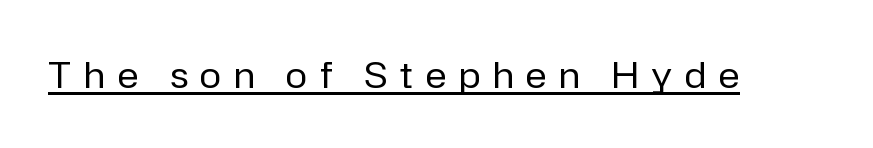
Q: Is the text bold? A: No.
Q: Is the text italic (slanted)? A: No, it is upright.
Q: Is the typeface a serif or a sans-serif typeface? A: Sans-serif.
Q: Is the text underlined? A: Yes.
Q: Is the spacing between letters normal or unusually wide? A: Unusually wide.
Q: Width (condensed, normal, or wide)? A: Normal.
Q: Stroke contrast? A: Low.
Q: x-height? A: Medium.
Q: Monospaced? A: No.
